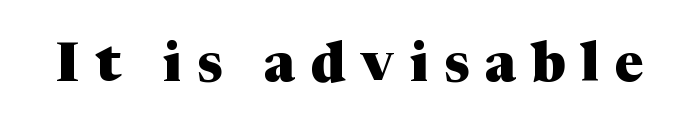
The image shows 54 px heavy serif type, upright; set unusually wide letter spacing (+0.29 em), not underlined; medium stroke contrast and a medium x-height.
